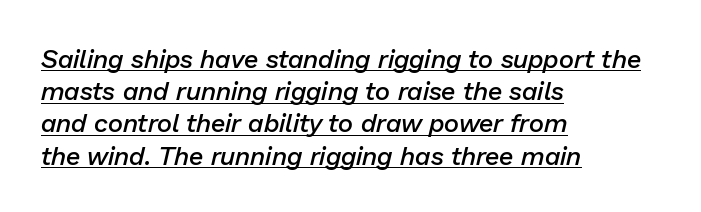
The image shows 26 px text type, italic (leaning right); set left-aligned, line spacing 1.24x, normal letter spacing, underlined.
